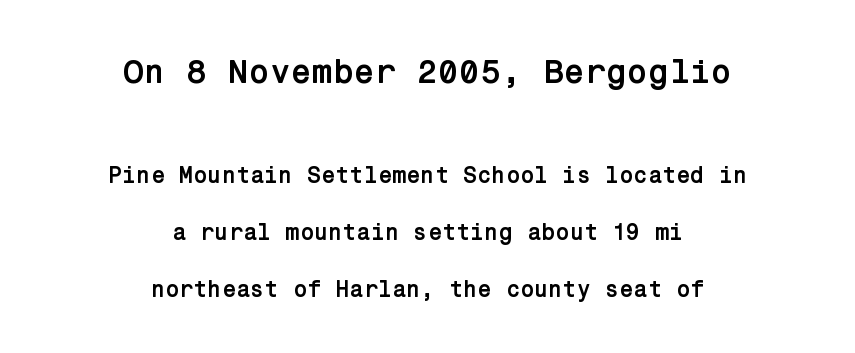
Q: Is the text bold? A: Yes.
Q: Is the text italic (slanted)? A: No, it is upright.
Q: Is the typeface a serif or a sans-serif typeface? A: Sans-serif.
Q: Is the text underlined? A: No.
Q: How is the paragraph aligned? A: Centered.
Q: Is the spacing between letters normal or unusually wide? A: Normal.
Q: Is the spacing between lines tight, normal or loose? A: Loose.
Q: Which block of text is set in a larger size, the first (top) or the second (bottom)? A: The first (top) one.
Q: Width (condensed, normal, or wide)? A: Normal.
Q: Stroke contrast? A: Low.
Q: x-height? A: Medium.
